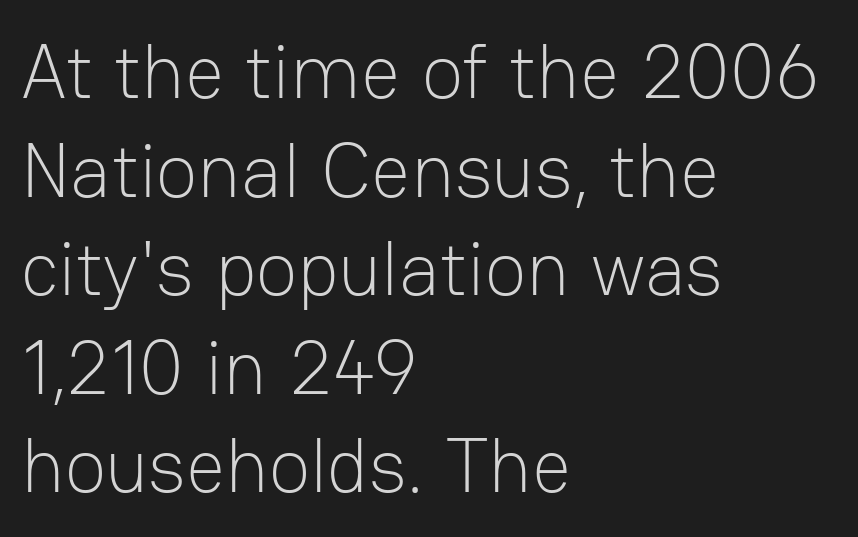
The image shows 77 px light sans-serif type, upright; set left-aligned, normal line spacing (1.28x), normal letter spacing, not underlined; low stroke contrast and a medium x-height.
